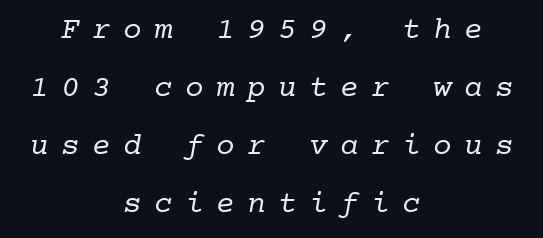
The image shows 31 px regular-weight serif type, monospaced; set centered, line spacing 1.87x, unusually wide letter spacing (+0.4 em), not underlined; low stroke contrast and a medium x-height.
